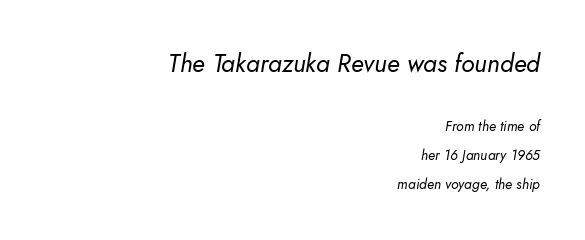
{"italic": "yes", "lean": "right", "slant_degrees": 10, "bold": "no", "underline": "no", "align": "right", "line_spacing": "loose", "line_spacing_ratio": 2.05, "letter_spacing": "normal", "letter_spacing_em": 0.0, "larger_block": "first", "size_ratio": 1.79, "glyph_px": 25}
